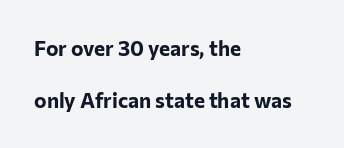
The image shows 21 px bold type, upright; set left-aligned, loose line spacing (2.48x), normal letter spacing, not underlined.
